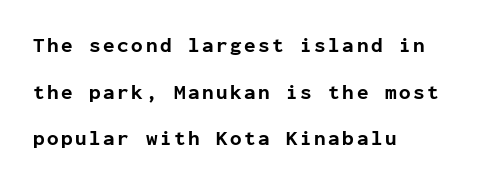
{"italic": "no", "bold": "yes", "underline": "no", "align": "left", "line_spacing": "loose", "line_spacing_ratio": 2.22, "glyph_px": 21}
